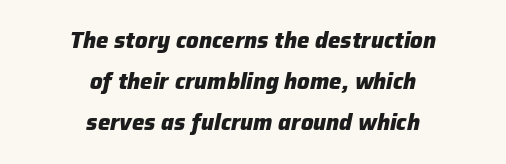
The image shows 22 px bold type, italic (leaning right); set centered, line spacing 1.87x, normal letter spacing, not underlined.
